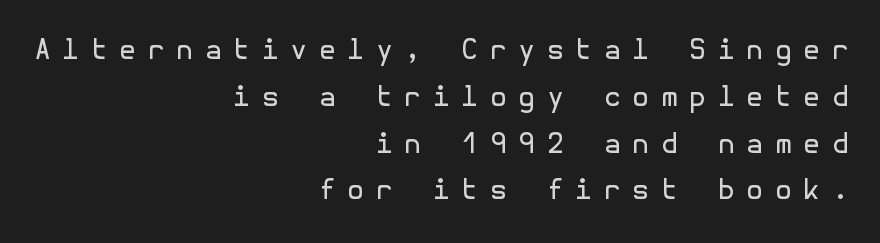
The rows are spaced the way most documents space them. Rule under the text: the space is simply empty. Students, note that the glyphs here are deliberately spaced far apart. Vertical stems look standard width or narrower in stroke.
